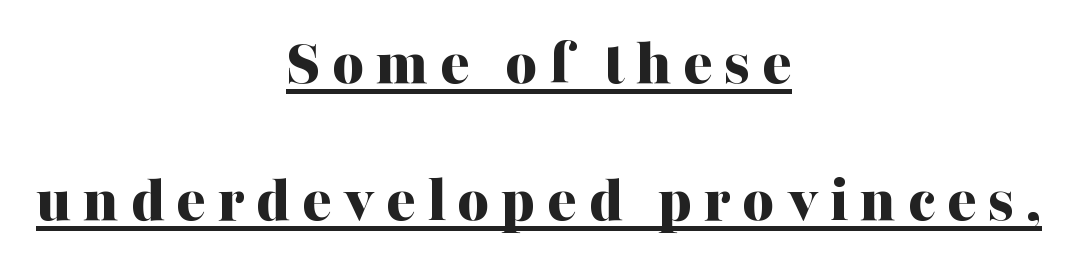
The image shows 68 px bold serif type, upright; set centered, loose line spacing (2.02x), underlined; medium stroke contrast and a medium x-height.
